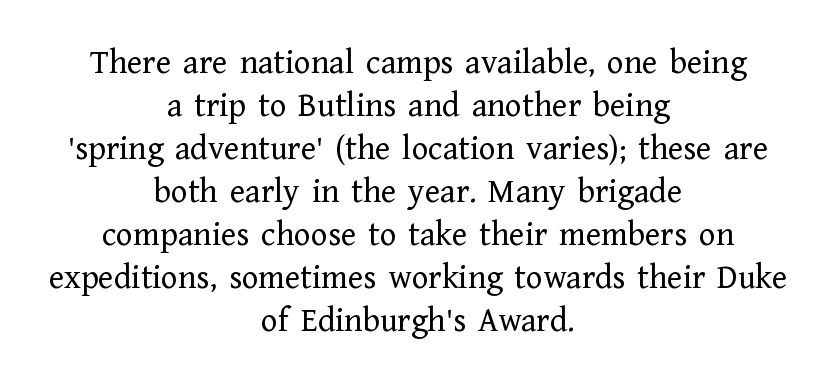
The image shows 35 px regular-weight serif type, upright; set centered, line spacing 1.23x, normal letter spacing, not underlined; low stroke contrast and a medium x-height.
